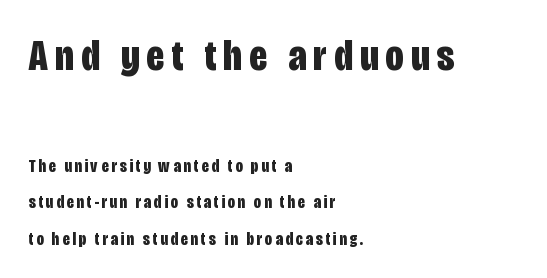
{"serif": "no", "italic": "no", "bold": "yes", "weight": "bold", "width": "condensed", "stroke_contrast": "low", "x_height": "large", "monospaced": "no", "underline": "no", "align": "left", "line_spacing": "loose", "line_spacing_ratio": 2.02, "larger_block": "first", "size_ratio": 2.5, "glyph_px": 45}
